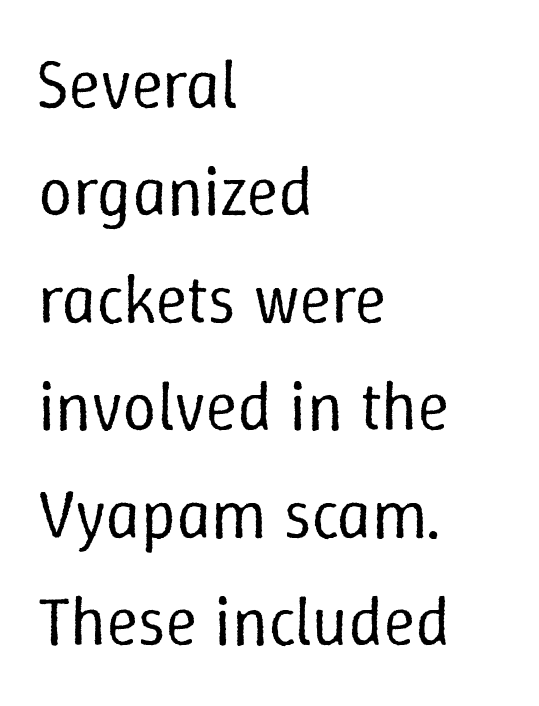
The image shows 68 px regular-weight type, upright; set left-aligned, normal line spacing (1.58x), normal letter spacing, not underlined; low stroke contrast and a medium x-height.
